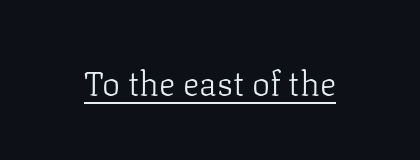
Looks like regular typesetting: each glyph gets only the width it needs. Posture: straight, roman, zero tilt. Stroke terminals: seriffed. Glance below the letters and you will spot a drawn line. No chunkiness to these letters — they're not bold. Letter spacing: default.
